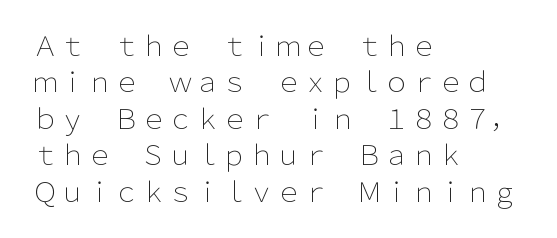
Q: Is the text bold? A: No.
Q: Is the text italic (slanted)? A: No, it is upright.
Q: Is the text underlined? A: No.
Q: How is the paragraph aligned? A: Left-aligned.
Q: Is the spacing between letters normal or unusually wide? A: Normal.
Q: Is the spacing between lines tight, normal or loose? A: Normal.
